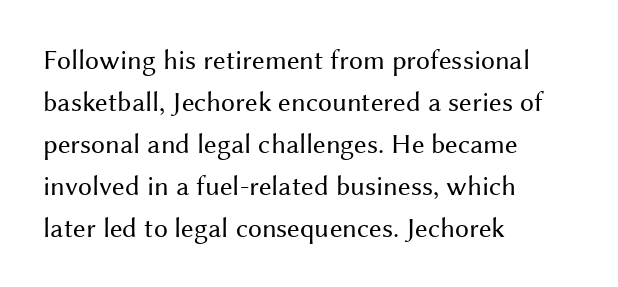
Q: Is the text bold? A: No.
Q: Is the text italic (slanted)? A: No, it is upright.
Q: Is the typeface a serif or a sans-serif typeface? A: Sans-serif.
Q: Is the text underlined? A: No.
Q: How is the paragraph aligned? A: Left-aligned.
Q: Is the spacing between letters normal or unusually wide? A: Normal.
Q: Is the spacing between lines tight, normal or loose? A: Normal.
Q: Width (condensed, normal, or wide)? A: Normal.
Q: Stroke contrast? A: Medium.
Q: x-height? A: Medium.
Q: Monospaced? A: No.
